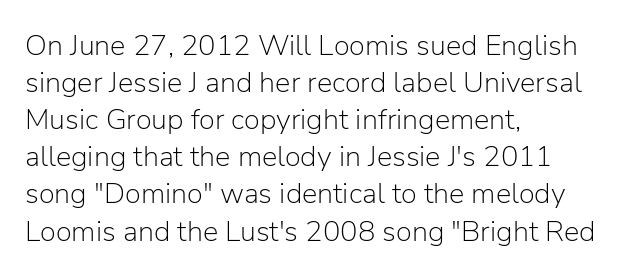
The image shows 29 px light sans-serif type, upright; set left-aligned, normal line spacing (1.28x), normal letter spacing, not underlined; low stroke contrast and a medium x-height.
